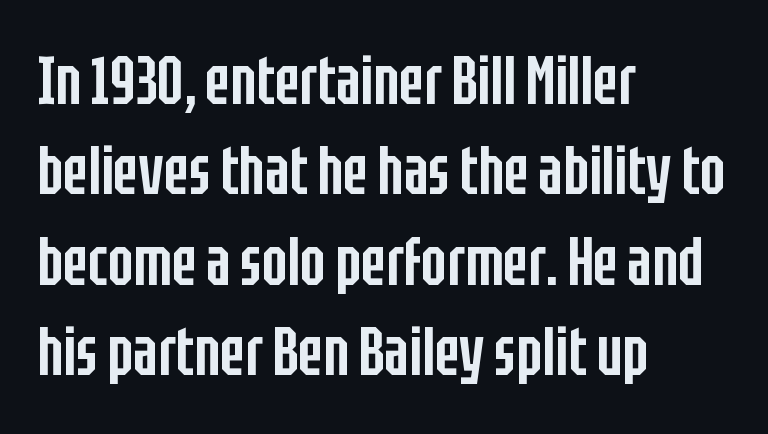
Q: Is the text bold? A: Semi-bold.
Q: Is the text italic (slanted)? A: No, it is upright.
Q: Is the typeface a serif or a sans-serif typeface? A: Sans-serif.
Q: Is the text underlined? A: No.
Q: How is the paragraph aligned? A: Left-aligned.
Q: Is the spacing between letters normal or unusually wide? A: Normal.
Q: Is the spacing between lines tight, normal or loose? A: Normal.
Q: Width (condensed, normal, or wide)? A: Condensed.
Q: Stroke contrast? A: Low.
Q: x-height? A: Large.
Q: Monospaced? A: No.
